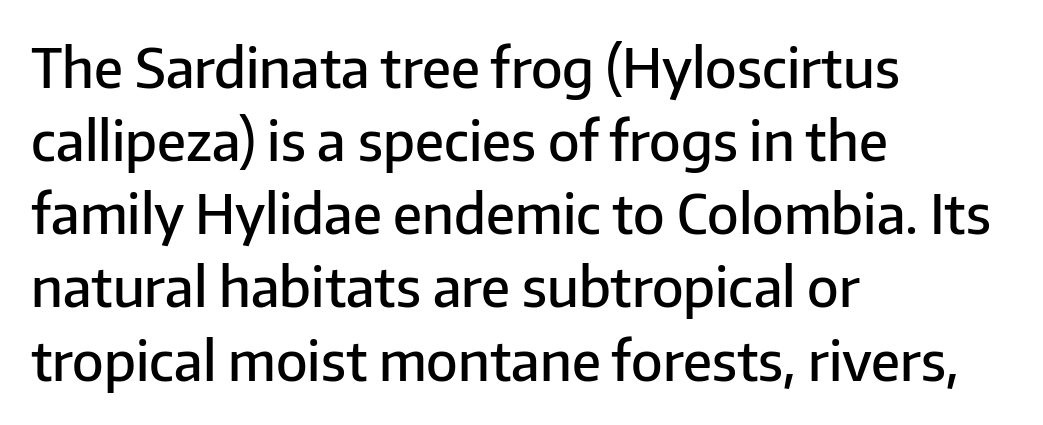
The image shows 55 px semibold sans-serif type, upright; set left-aligned, normal line spacing (1.33x), normal letter spacing, not underlined; low stroke contrast and a medium x-height.
